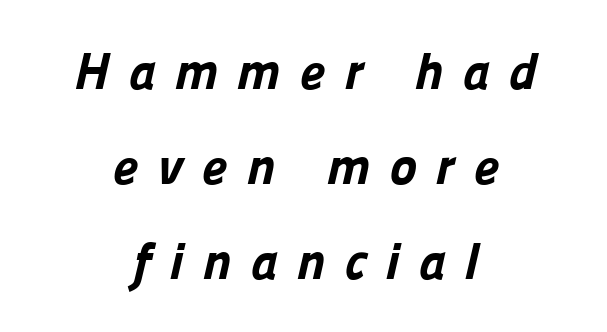
Q: Is the text bold? A: Yes.
Q: Is the typeface a serif or a sans-serif typeface? A: Sans-serif.
Q: Is the text underlined? A: No.
Q: How is the paragraph aligned? A: Centered.
Q: Is the spacing between letters normal or unusually wide? A: Unusually wide.
Q: Width (condensed, normal, or wide)? A: Normal.
Q: Stroke contrast? A: Low.
Q: x-height? A: Medium.
Q: Monospaced? A: No.
